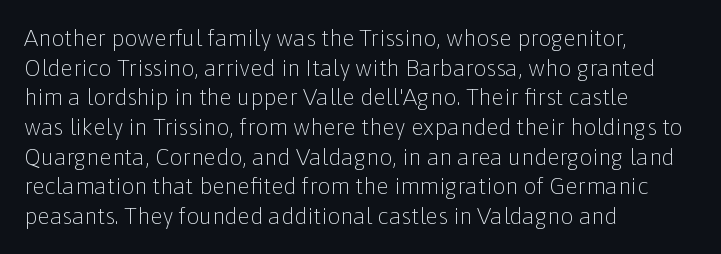
{"italic": "no", "bold": "no", "underline": "no", "align": "left", "line_spacing": "normal", "line_spacing_ratio": 1.29, "letter_spacing": "normal", "letter_spacing_em": 0.0, "glyph_px": 23}
